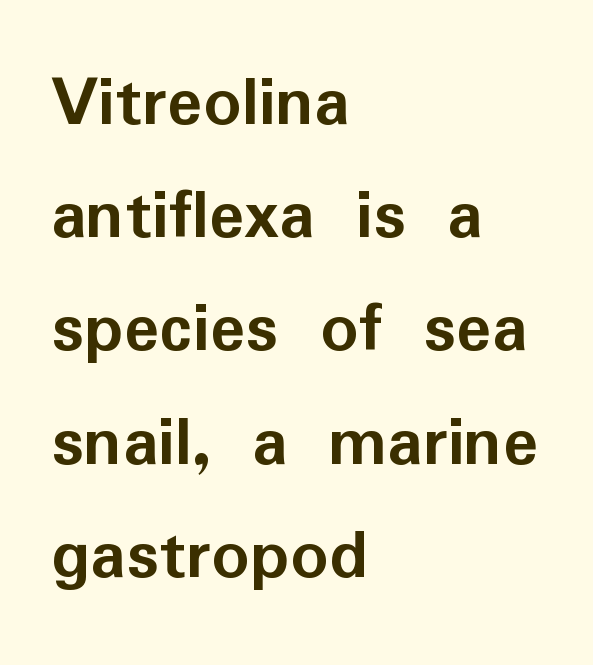
The image shows 74 px semibold sans-serif type, upright; set left-aligned, normal line spacing (1.53x), normal letter spacing, not underlined; low stroke contrast and a medium x-height.
